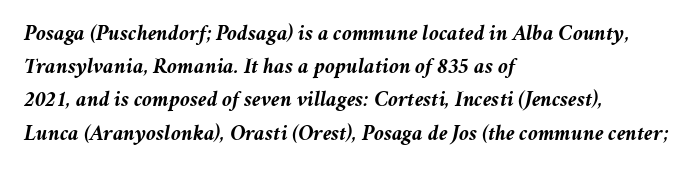
The image shows 22 px bold type, italic (leaning right); set left-aligned, normal line spacing (1.51x), normal letter spacing, not underlined.
